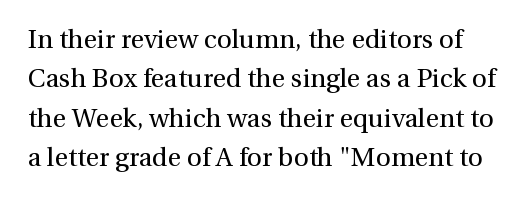
The image shows 26 px text type, upright; set normal line spacing (1.51x), normal letter spacing, not underlined.
